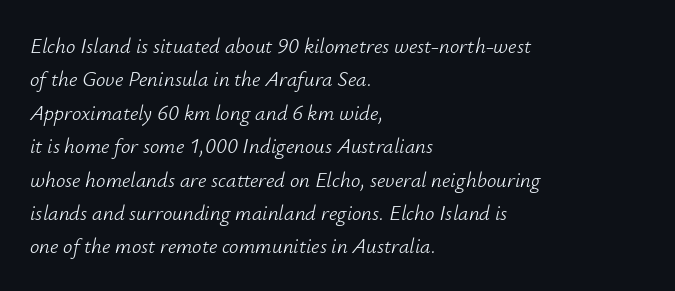
Leading matches the norm, producing a regular column. The face used here is rendered with its standard letterfit. Where is the straight margin? On the left. Underline: absent. Think standard paragraph weight, or any step lighter than that. Posture: slanted.
